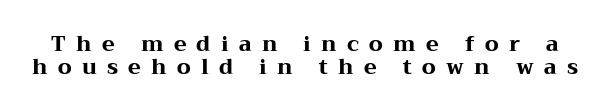
The image shows 21 px bold type, upright; set tight line spacing (1.08x), unusually wide letter spacing (+0.49 em), not underlined.
